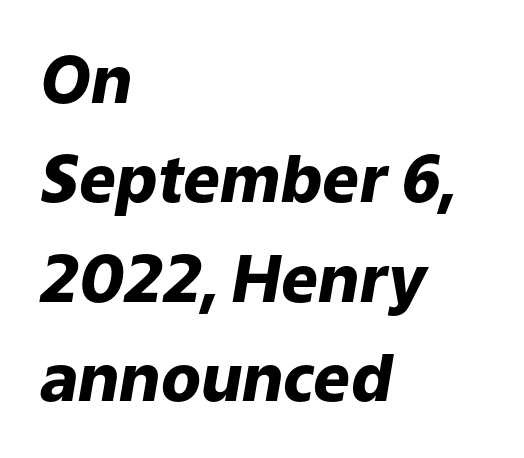
{"italic": "yes", "lean": "right", "slant_degrees": 9, "bold": "yes", "weight": "heavy", "width": "normal", "stroke_contrast": "low", "x_height": "medium", "monospaced": "no", "underline": "no", "align": "left", "line_spacing": "normal", "line_spacing_ratio": 1.53, "letter_spacing": "normal", "letter_spacing_em": 0.0, "glyph_px": 65}
